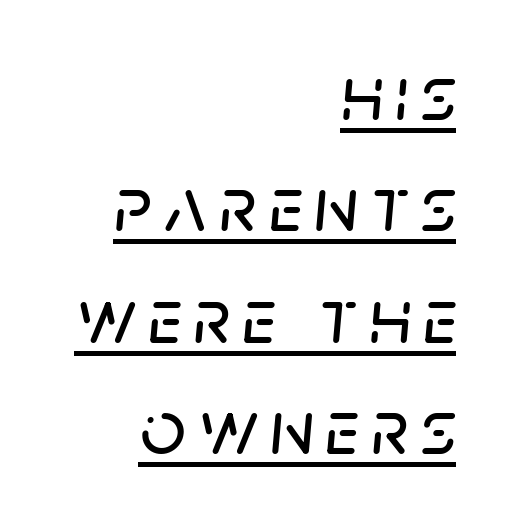
{"italic": "yes", "lean": "right", "slant_degrees": 5, "width": "normal", "stroke_contrast": "low", "x_height": "large", "monospaced": "no", "underline": "yes", "align": "right", "line_spacing": "normal", "line_spacing_ratio": 1.41, "glyph_px": 79}
